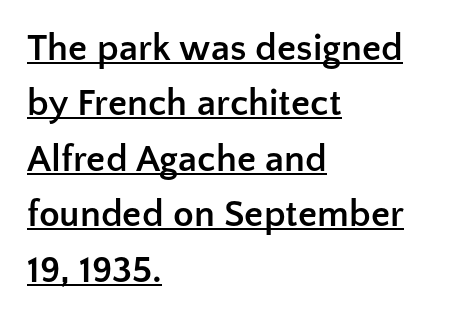
The image shows 38 px semibold sans-serif type, upright; set left-aligned, normal line spacing (1.46x), normal letter spacing, underlined; low stroke contrast and a medium x-height.
